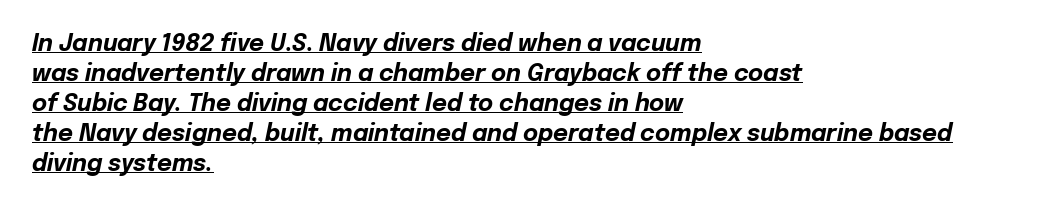
The image shows 23 px bold type, italic (leaning right); set left-aligned, normal line spacing (1.3x), normal letter spacing, underlined.
